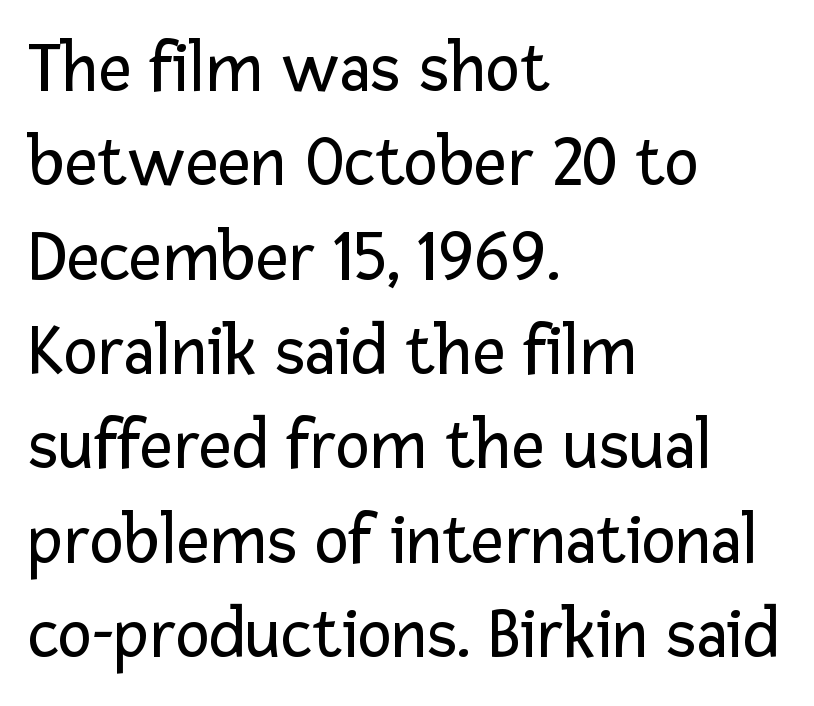
Decoration check: the copy has no underline. The face looks like a standard text weight, possibly lighter. Characters follow at the spacing the type designer built in. Line spacing here is normal. Type style note: lacks serifs.
